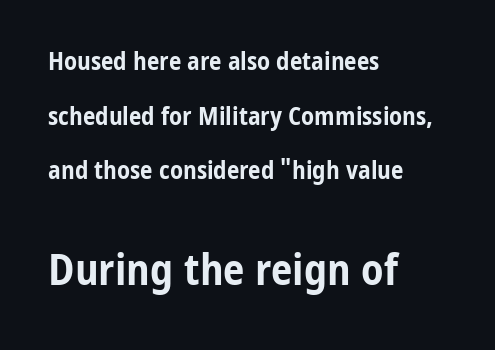
Q: Is the text bold? A: Yes.
Q: Is the text italic (slanted)? A: No, it is upright.
Q: Is the typeface a serif or a sans-serif typeface? A: Sans-serif.
Q: Is the text underlined? A: No.
Q: How is the paragraph aligned? A: Left-aligned.
Q: Is the spacing between letters normal or unusually wide? A: Normal.
Q: Is the spacing between lines tight, normal or loose? A: Loose.
Q: Which block of text is set in a larger size, the first (top) or the second (bottom)? A: The second (bottom) one.
Q: Width (condensed, normal, or wide)? A: Condensed.
Q: Stroke contrast? A: Low.
Q: x-height? A: Medium.
Q: Monospaced? A: No.
